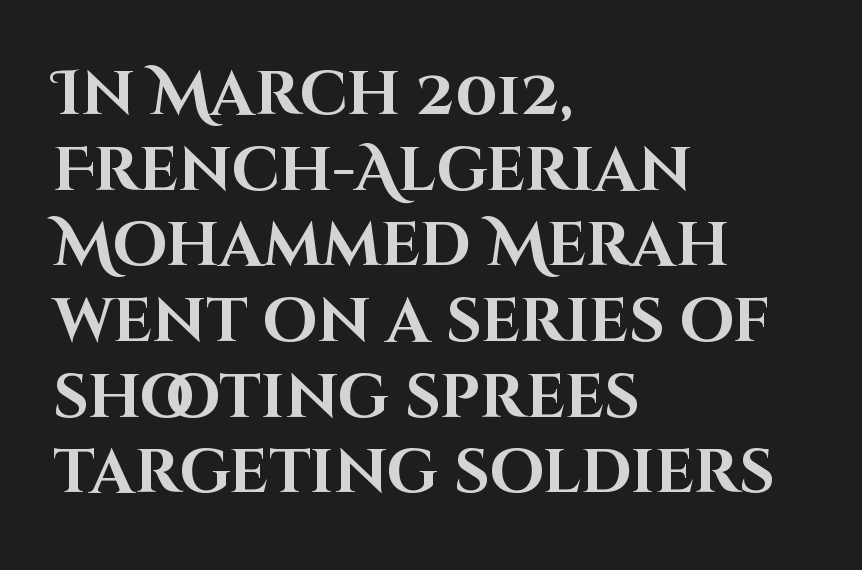
Q: Is the text bold? A: Yes.
Q: Is the text italic (slanted)? A: No, it is upright.
Q: Is the typeface a serif or a sans-serif typeface? A: Sans-serif.
Q: Is the text underlined? A: No.
Q: How is the paragraph aligned? A: Left-aligned.
Q: Is the spacing between letters normal or unusually wide? A: Normal.
Q: Width (condensed, normal, or wide)? A: Normal.
Q: Stroke contrast? A: High.
Q: x-height? A: Large.
Q: Monospaced? A: No.
